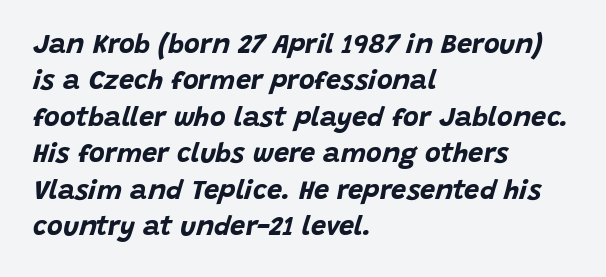
Tracking value appears to be zero — textbook default spacing. The text block is weighted toward the left margin, trailing off unevenly rightward. The space beneath each line is pristine and unruled. Leading: standard. The sample has been set heavy, in full bold.
